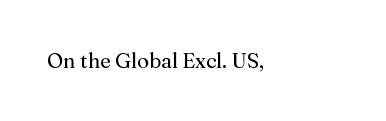
The image shows 21 px text type, upright; set left-aligned, normal letter spacing, not underlined.
